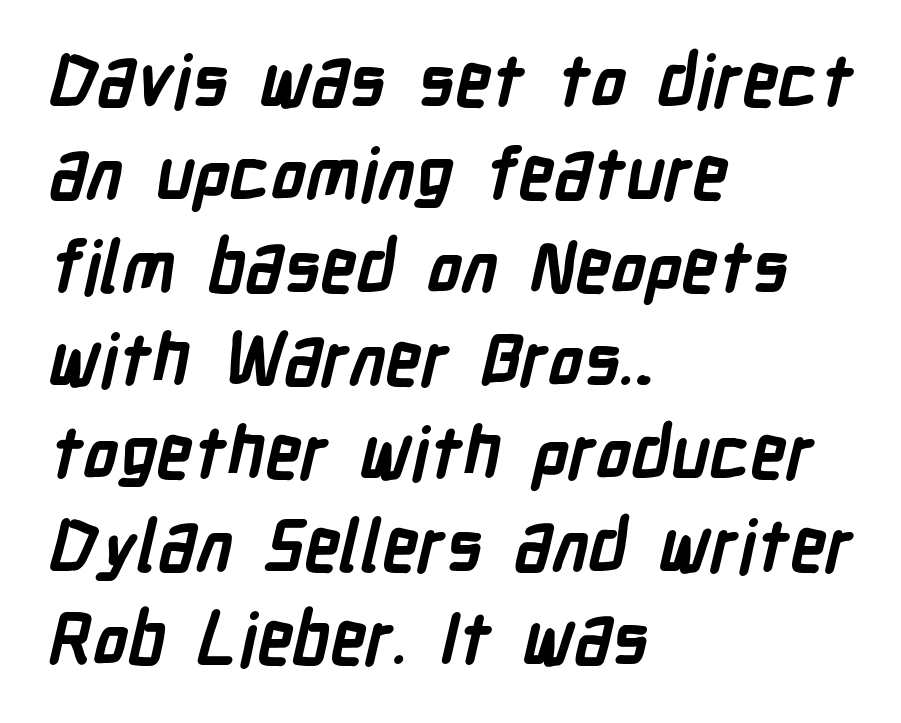
{"serif": "no", "bold": "yes", "weight": "semibold", "width": "condensed", "stroke_contrast": "low", "x_height": "medium", "monospaced": "no", "underline": "no", "align": "left", "line_spacing": "normal", "line_spacing_ratio": 1.31, "letter_spacing": "normal", "letter_spacing_em": 0.0, "glyph_px": 71}
